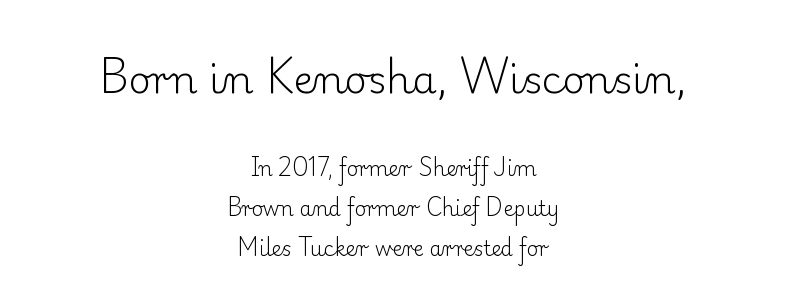
Q: Is the text bold? A: No.
Q: Is the text italic (slanted)? A: No, it is upright.
Q: Is the text underlined? A: No.
Q: How is the paragraph aligned? A: Centered.
Q: Is the spacing between letters normal or unusually wide? A: Normal.
Q: Is the spacing between lines tight, normal or loose? A: Loose.
Q: Which block of text is set in a larger size, the first (top) or the second (bottom)? A: The first (top) one.
Q: Width (condensed, normal, or wide)? A: Normal.
Q: Stroke contrast? A: Low.
Q: x-height? A: Small.
Q: Monospaced? A: No.
